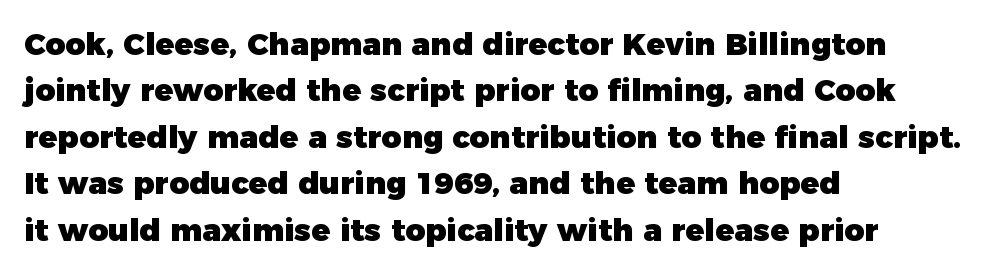
The axis of the letterforms is exactly vertical. Nothing unusual about the tracking: characters are spaced as the font intends. Regarding leading, the lines here are spaced in the standard way. The face used here is proportionally spaced, like ordinary book or web type. The characters look thick and weighty, a clear bold. Unlike a traditional serif, this face leaves its strokes unadorned.
